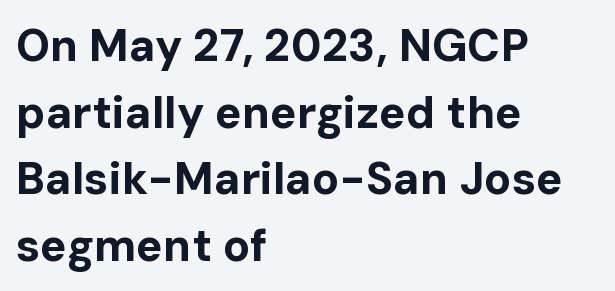
Q: Is the text bold? A: Yes.
Q: Is the text italic (slanted)? A: No, it is upright.
Q: Is the typeface a serif or a sans-serif typeface? A: Sans-serif.
Q: Is the text underlined? A: No.
Q: How is the paragraph aligned? A: Left-aligned.
Q: Is the spacing between letters normal or unusually wide? A: Normal.
Q: Is the spacing between lines tight, normal or loose? A: Normal.
Q: Width (condensed, normal, or wide)? A: Normal.
Q: Stroke contrast? A: Low.
Q: x-height? A: Medium.
Q: Monospaced? A: No.
